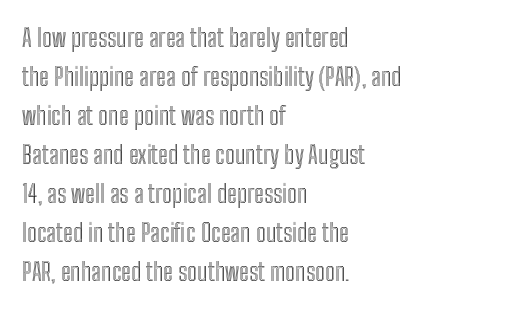
{"italic": "no", "underline": "no", "align": "left", "line_spacing": "normal", "line_spacing_ratio": 1.56, "letter_spacing": "normal", "letter_spacing_em": 0.0, "glyph_px": 25}
